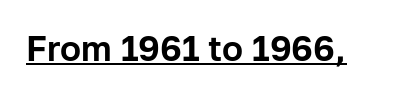
Q: Is the text italic (slanted)? A: No, it is upright.
Q: Is the typeface a serif or a sans-serif typeface? A: Sans-serif.
Q: Is the text underlined? A: Yes.
Q: Is the spacing between letters normal or unusually wide? A: Normal.
Q: Width (condensed, normal, or wide)? A: Normal.
Q: Stroke contrast? A: Low.
Q: x-height? A: Medium.
Q: Monospaced? A: No.
